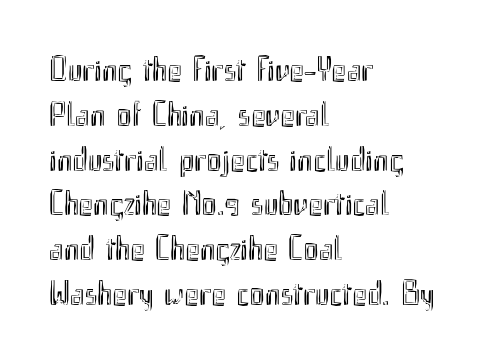
The image shows 35 px condensed type, upright; set left-aligned, normal line spacing (1.28x), normal letter spacing, not underlined; a small x-height.
